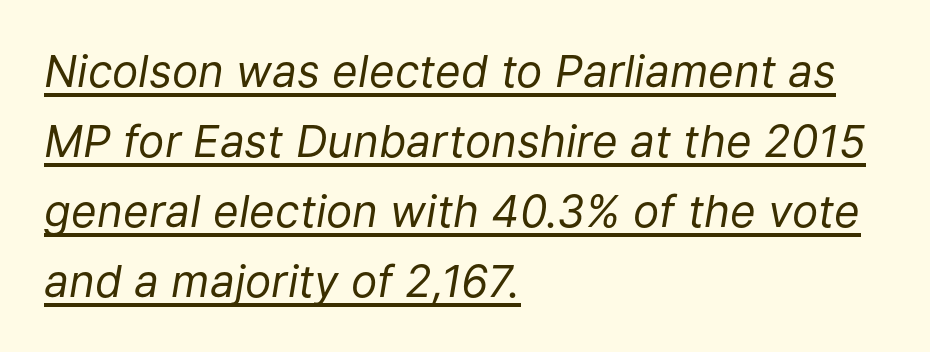
Q: Is the text bold? A: No.
Q: Is the text italic (slanted)? A: Yes, it leans right by about 9 degrees.
Q: Is the text underlined? A: Yes.
Q: How is the paragraph aligned? A: Left-aligned.
Q: Is the spacing between letters normal or unusually wide? A: Normal.
Q: Is the spacing between lines tight, normal or loose? A: Normal.
Q: Width (condensed, normal, or wide)? A: Normal.
Q: Stroke contrast? A: Low.
Q: x-height? A: Medium.
Q: Monospaced? A: No.
